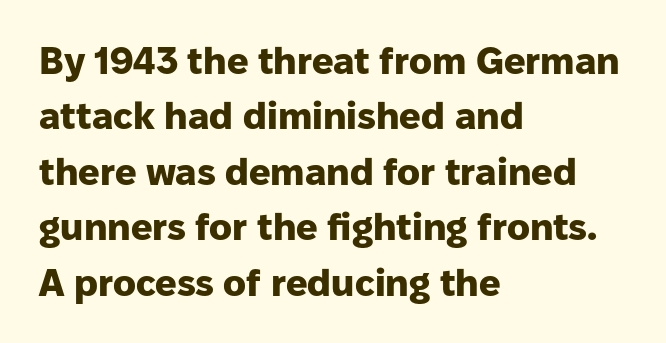
Honestly, the row spacing looks completely unremarkable. The letters advance in unequal steps, a hallmark of proportional type. Unlike a traditional serif, this face leaves its strokes unadorned. Chunky letters — that's bold for sure.
